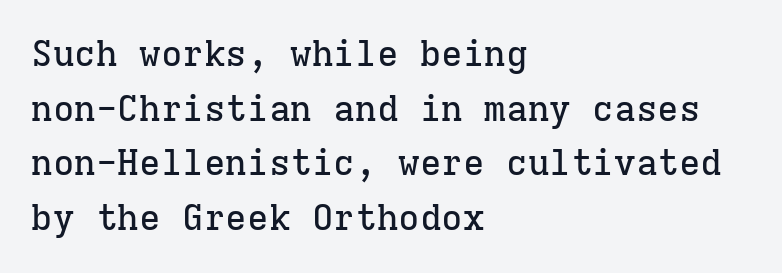
{"serif": "yes", "italic": "no", "width": "normal", "stroke_contrast": "low", "x_height": "medium", "monospaced": "yes", "underline": "no", "align": "left", "line_spacing": "normal", "line_spacing_ratio": 1.52, "letter_spacing": "normal", "letter_spacing_em": 0.0, "glyph_px": 36}
